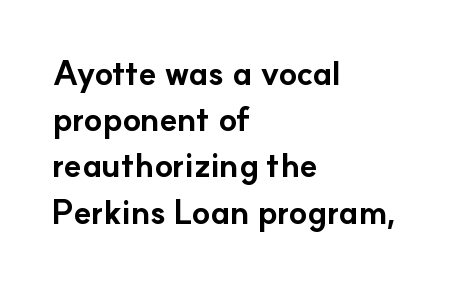
{"serif": "no", "italic": "no", "bold": "yes", "weight": "bold", "width": "normal", "stroke_contrast": "low", "x_height": "small", "monospaced": "no", "underline": "no", "align": "left", "line_spacing": "normal", "line_spacing_ratio": 1.4, "letter_spacing": "normal", "letter_spacing_em": 0.0, "glyph_px": 33}
